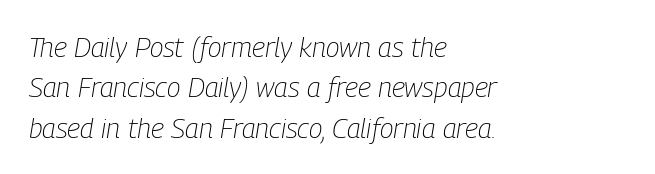
The string is rendered with underlining switched off. Looks like regular typesetting: each glyph gets only the width it needs. Quick note: interline space is typical. Weight class: somewhere from thin through regular. Words appear dense and cohesive because spacing is normal.
